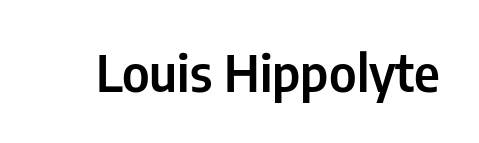
{"serif": "no", "italic": "no", "width": "condensed", "stroke_contrast": "low", "x_height": "medium", "monospaced": "no", "underline": "no", "letter_spacing": "normal", "letter_spacing_em": 0.0, "glyph_px": 51}
